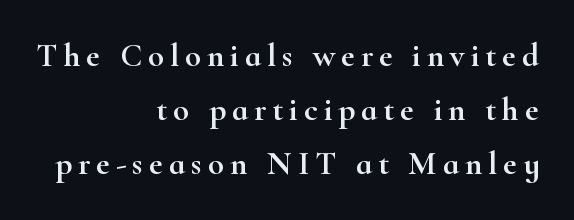
Type without underlining. The passage shown stacks its lines at a standard gap. The letters stand straight up with perfectly vertical stems. The paragraph has a hard right edge and a soft left edge.
